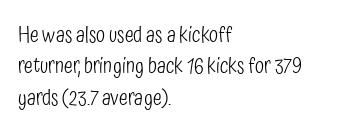
Q: Is the text bold? A: No.
Q: Is the text italic (slanted)? A: No, it is upright.
Q: Is the text underlined? A: No.
Q: How is the paragraph aligned? A: Left-aligned.
Q: Is the spacing between letters normal or unusually wide? A: Normal.
Q: Is the spacing between lines tight, normal or loose? A: Normal.
